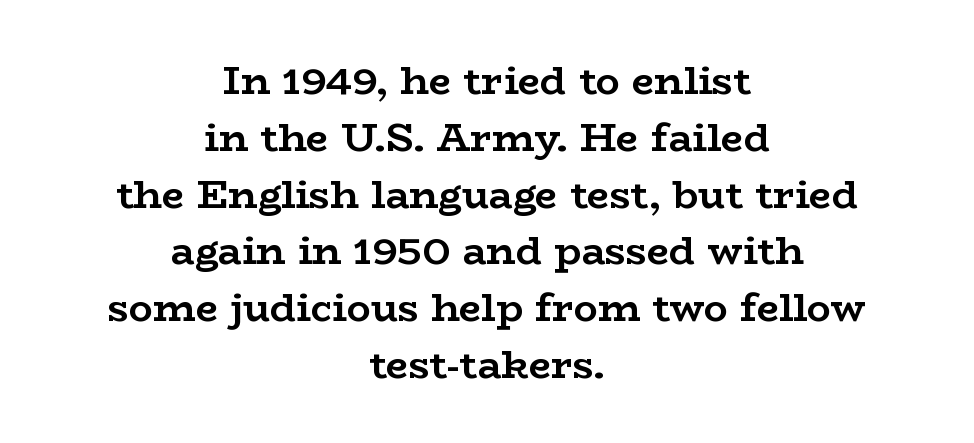
The letters advance in unequal steps, a hallmark of proportional type. Old-style or modern, the face here clearly has serifs. The lettering stays uniformly vertical, giving the passage a roman look. The designer left line spacing at the default. Teacher's note: observe the equal gaps on both sides — that is centered alignment. Unmarked baselines from the first word to the last.
